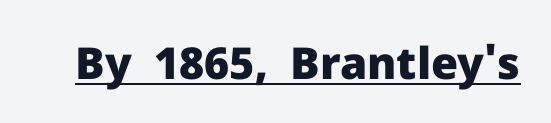
Q: Is the text bold? A: Yes.
Q: Is the text italic (slanted)? A: No, it is upright.
Q: Is the typeface a serif or a sans-serif typeface? A: Sans-serif.
Q: Is the text underlined? A: Yes.
Q: Is the spacing between letters normal or unusually wide? A: Normal.
Q: Width (condensed, normal, or wide)? A: Normal.
Q: Stroke contrast? A: Low.
Q: x-height? A: Medium.
Q: Monospaced? A: No.
